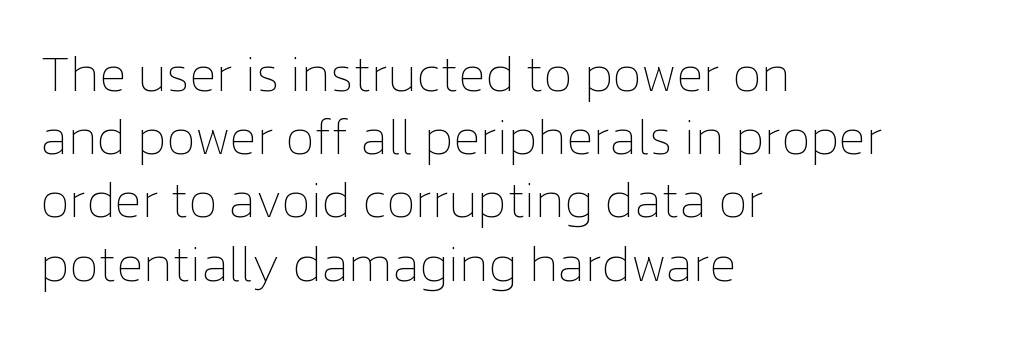
Q: Is the text bold? A: No.
Q: Is the text italic (slanted)? A: No, it is upright.
Q: Is the text underlined? A: No.
Q: How is the paragraph aligned? A: Left-aligned.
Q: Is the spacing between letters normal or unusually wide? A: Normal.
Q: Width (condensed, normal, or wide)? A: Normal.
Q: Stroke contrast? A: Low.
Q: x-height? A: Medium.
Q: Monospaced? A: No.
